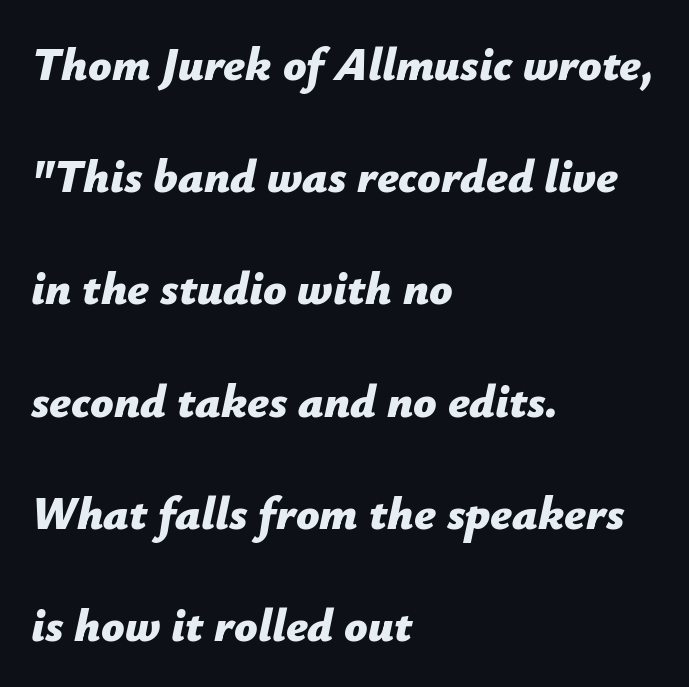
Lines of text with bare space underneath. Which margin do the lines hug? The left one — the right edge is uneven. These lines carry a lot of weight — the face is fully bold. Looks like regular typesetting: each glyph gets only the width it needs. The whole block is typeset with a tilt. What stands out about the letter spacing? Nothing — it is the standard amount.
